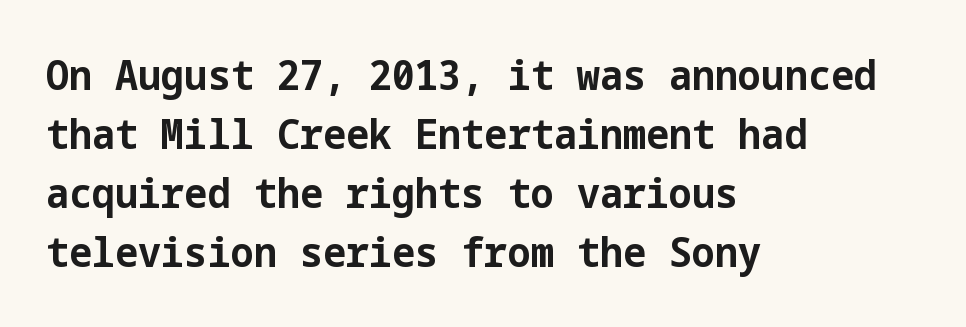
Every character sits straight up, as roman type does. The type is set solid horizontally, with unmodified tracking. Alignment: flush left. Summary of vertical rhythm: regular, with standard interline spacing. Nope, no serifs anywhere on these letters.
